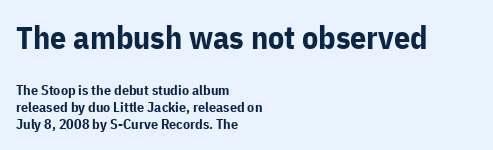
The image shows 32 px bold sans-serif type, upright; set left-aligned, line spacing 1.21x, normal letter spacing, not underlined; the first (top) block is 2.29x larger; low stroke contrast and a medium x-height.
